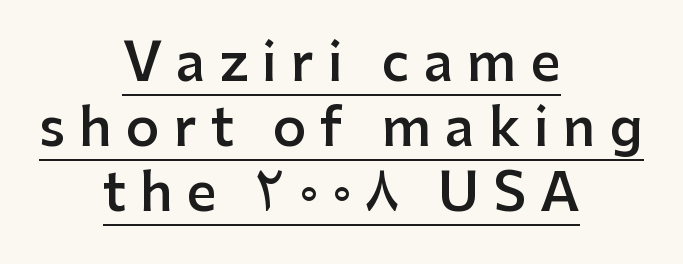
Q: Is the text bold? A: Semi-bold.
Q: Is the text italic (slanted)? A: No, it is upright.
Q: Is the typeface a serif or a sans-serif typeface? A: Sans-serif.
Q: Is the text underlined? A: Yes.
Q: How is the paragraph aligned? A: Centered.
Q: Is the spacing between letters normal or unusually wide? A: Unusually wide.
Q: Is the spacing between lines tight, normal or loose? A: Normal.
Q: Width (condensed, normal, or wide)? A: Normal.
Q: Stroke contrast? A: Low.
Q: x-height? A: Medium.
Q: Monospaced? A: No.
